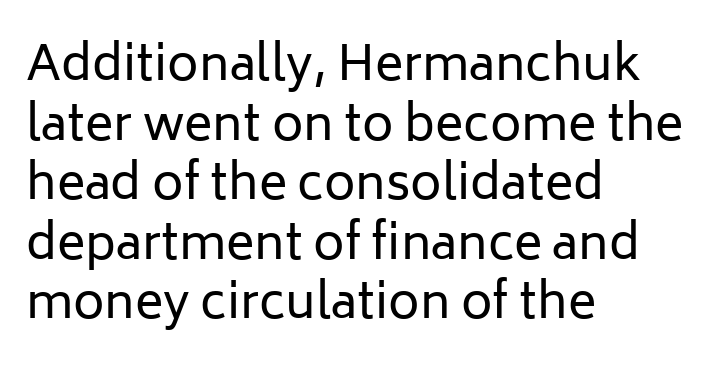
Does extra space separate the letters? No, they use regular spacing. Serif or sans? Sans — the stroke terminals are bare. The rendering uses natural spacing where letterforms have individual widths. The string is rendered with underlining switched off. Stems and bowls with no extra thickness — not bold.
